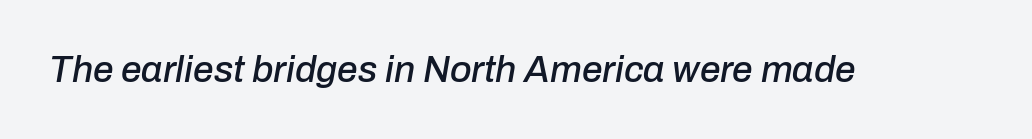
{"italic": "yes", "lean": "right", "slant_degrees": 10, "width": "normal", "stroke_contrast": "low", "x_height": "medium", "monospaced": "no", "underline": "no", "letter_spacing": "normal", "letter_spacing_em": 0.0, "glyph_px": 37}
